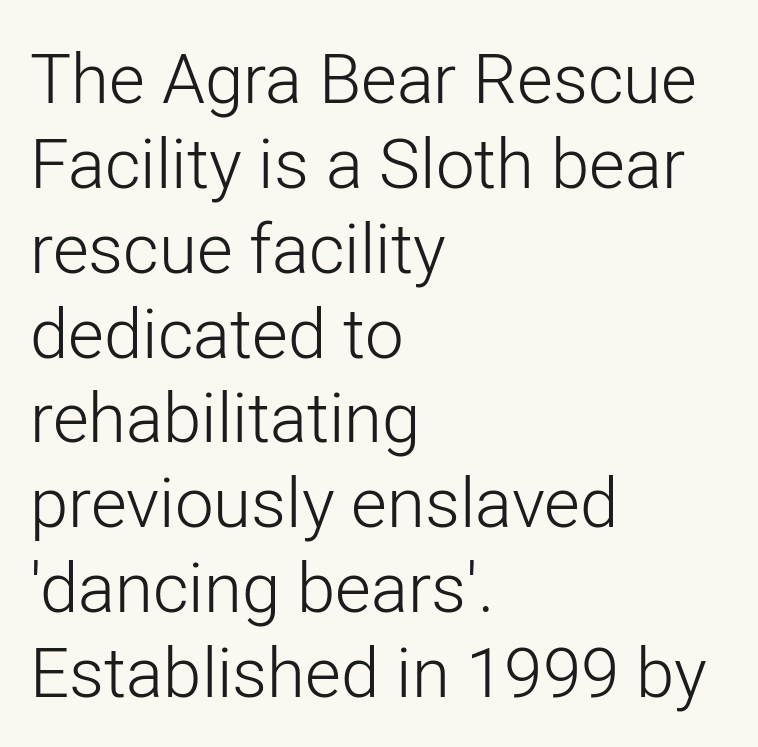
{"serif": "no", "italic": "no", "bold": "no", "weight": "light", "width": "normal", "stroke_contrast": "low", "x_height": "medium", "monospaced": "no", "underline": "no", "align": "left", "line_spacing_ratio": 1.23, "letter_spacing": "normal", "letter_spacing_em": 0.0, "glyph_px": 69}
